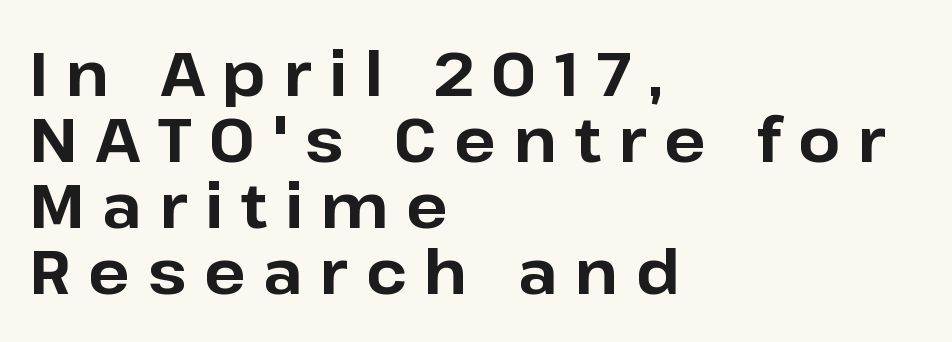
{"serif": "no", "italic": "no", "bold": "yes", "weight": "bold", "width": "normal", "stroke_contrast": "low", "x_height": "medium", "monospaced": "no", "underline": "no", "align": "left", "line_spacing": "tight", "line_spacing_ratio": 1.08, "letter_spacing": "wide", "letter_spacing_em": 0.29, "glyph_px": 61}
